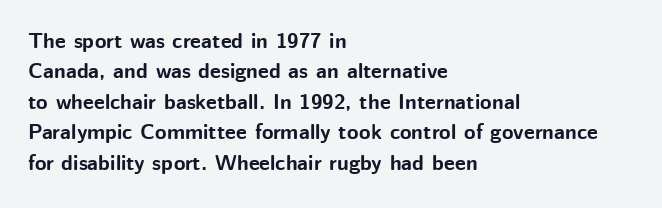
{"italic": "no", "bold": "yes", "underline": "no", "align": "left", "line_spacing": "normal", "line_spacing_ratio": 1.45, "letter_spacing": "normal", "letter_spacing_em": 0.0, "glyph_px": 21}
